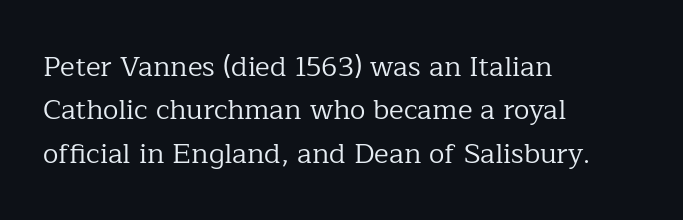
Check the space under the baseline: it is left empty. Varying glyph widths throughout — classic text-font behaviour. This is not heavy type; no bold has been used. Leading matches the norm, producing a regular column.
